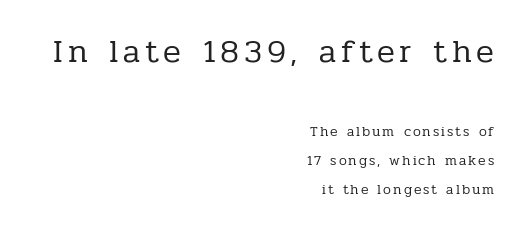
The image shows 33 px regular-weight serif type, upright; set right-aligned, loose line spacing (2.07x), not underlined; the first (top) block is 2.36x larger; low stroke contrast and a medium x-height.
